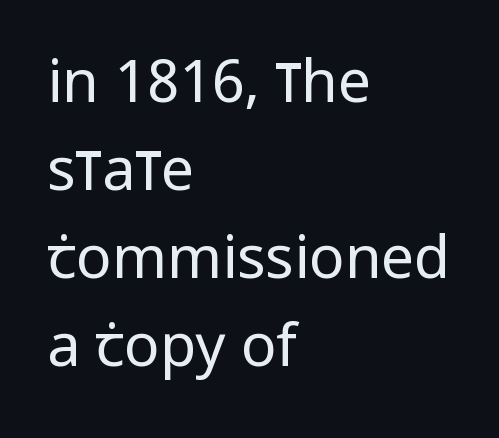
The image shows 59 px regular-weight, condensed sans-serif type, upright; set left-aligned, normal line spacing (1.49x), normal letter spacing, not underlined; low stroke contrast and a large x-height.
